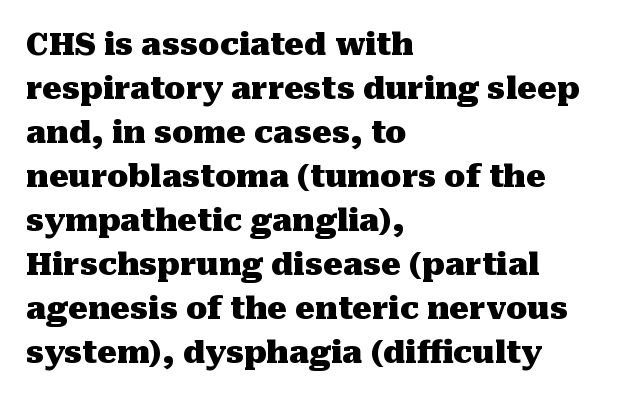
{"serif": "yes", "italic": "no", "bold": "yes", "weight": "heavy", "width": "normal", "stroke_contrast": "medium", "x_height": "medium", "monospaced": "no", "underline": "no", "align": "left", "line_spacing": "normal", "line_spacing_ratio": 1.42, "letter_spacing": "normal", "letter_spacing_em": 0.0, "glyph_px": 31}
